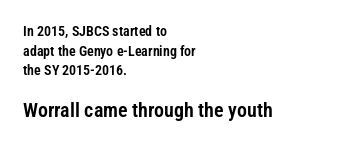
The gap between lines stays unmarked. Baseline-to-baseline distance is the conventional proportion of letter height. The letters in the lower block stand taller than those in the block above. Ascenders rise straight up at ninety degrees. This rendering uses left alignment, leaving the right contour irregular.
